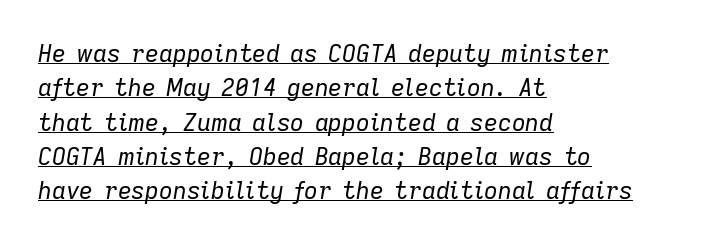
{"italic": "yes", "lean": "right", "slant_degrees": 9, "bold": "no", "underline": "yes", "align": "left", "line_spacing": "normal", "line_spacing_ratio": 1.43, "letter_spacing": "normal", "letter_spacing_em": 0.0, "glyph_px": 24}
